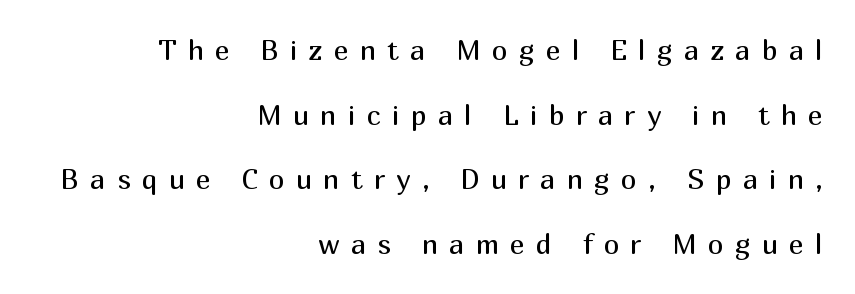
Q: Is the text bold? A: No.
Q: Is the text italic (slanted)? A: No, it is upright.
Q: Is the typeface a serif or a sans-serif typeface? A: Sans-serif.
Q: Is the text underlined? A: No.
Q: How is the paragraph aligned? A: Right-aligned.
Q: Is the spacing between letters normal or unusually wide? A: Unusually wide.
Q: Is the spacing between lines tight, normal or loose? A: Loose.
Q: Width (condensed, normal, or wide)? A: Normal.
Q: Stroke contrast? A: Medium.
Q: x-height? A: Medium.
Q: Monospaced? A: No.
